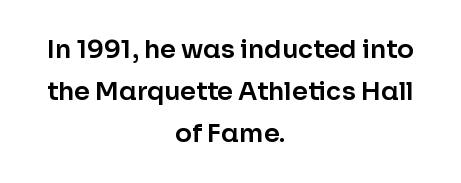
Q: Is the text italic (slanted)? A: No, it is upright.
Q: Is the text underlined? A: No.
Q: How is the paragraph aligned? A: Centered.
Q: Is the spacing between letters normal or unusually wide? A: Normal.
Q: Is the spacing between lines tight, normal or loose? A: Normal.
